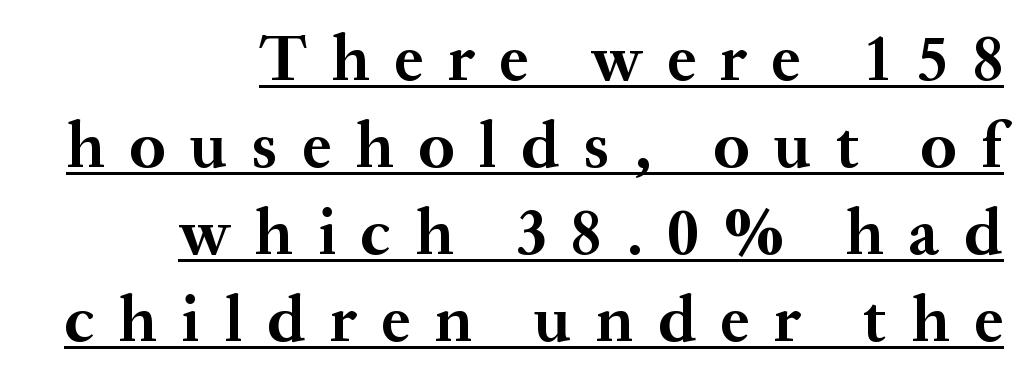
The image shows 65 px bold serif type, upright; set right-aligned, normal line spacing (1.34x), unusually wide letter spacing (+0.38 em), underlined; medium stroke contrast and a medium x-height.
